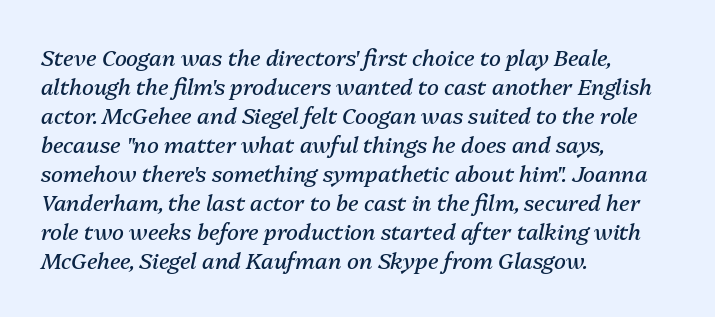
Q: Is the text bold? A: No.
Q: Is the text italic (slanted)? A: Yes, it leans right by about 13 degrees.
Q: Is the text underlined? A: No.
Q: How is the paragraph aligned? A: Left-aligned.
Q: Is the spacing between letters normal or unusually wide? A: Normal.
Q: Is the spacing between lines tight, normal or loose? A: Normal.
